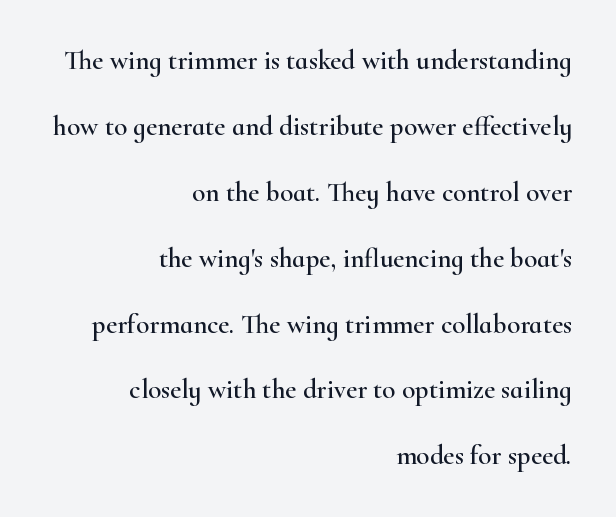
Q: Is the text italic (slanted)? A: No, it is upright.
Q: Is the text underlined? A: No.
Q: How is the paragraph aligned? A: Right-aligned.
Q: Is the spacing between letters normal or unusually wide? A: Normal.
Q: Is the spacing between lines tight, normal or loose? A: Loose.
